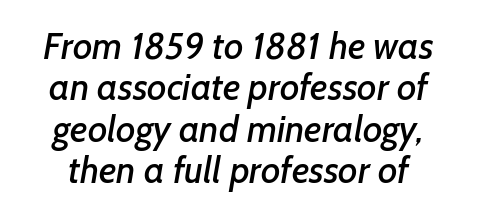
The image shows 37 px sans-serif type; set tight line spacing (1.12x), normal letter spacing, not underlined; low stroke contrast and a medium x-height.
